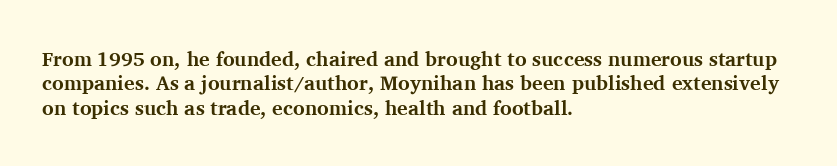
{"italic": "no", "bold": "yes", "underline": "no", "align": "left", "line_spacing_ratio": 1.22, "letter_spacing": "normal", "letter_spacing_em": 0.0, "glyph_px": 20}
